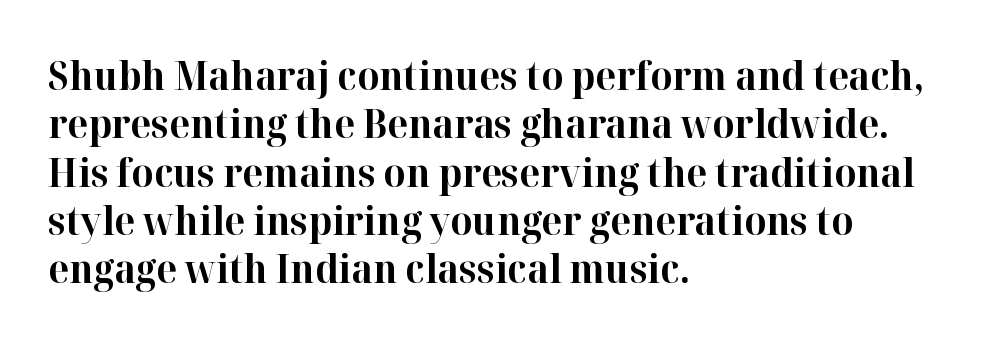
{"serif": "yes", "italic": "no", "bold": "yes", "weight": "bold", "width": "normal", "stroke_contrast": "high", "x_height": "medium", "monospaced": "no", "underline": "no", "align": "left", "line_spacing_ratio": 1.24, "letter_spacing": "normal", "letter_spacing_em": 0.0, "glyph_px": 39}
